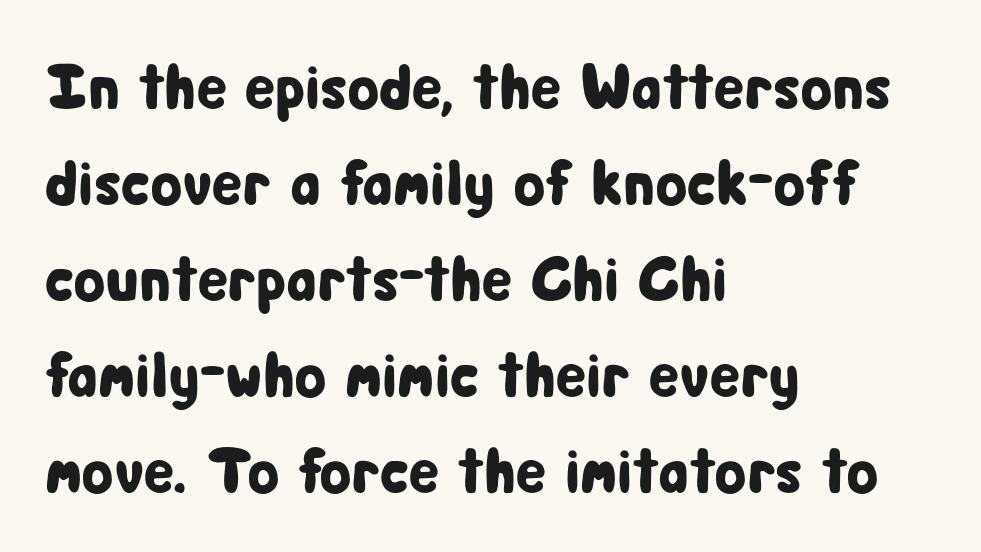
The image shows 64 px condensed sans-serif type, upright; set left-aligned, normal line spacing (1.5x), normal letter spacing, not underlined; low stroke contrast and a medium x-height.
